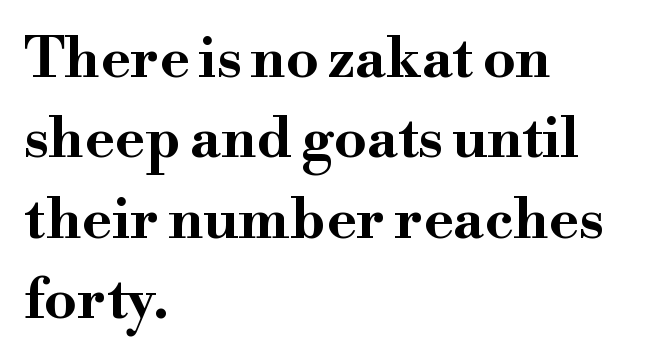
The image shows 57 px bold, wide serif type, upright; set left-aligned, normal line spacing (1.41x), normal letter spacing, not underlined; high stroke contrast and a small x-height.
